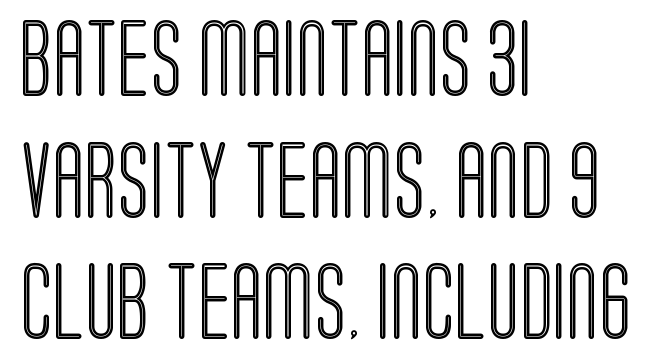
{"italic": "no", "width": "condensed", "x_height": "large", "monospaced": "no", "underline": "no", "align": "left", "line_spacing": "normal", "line_spacing_ratio": 1.6, "letter_spacing": "normal", "letter_spacing_em": 0.0, "glyph_px": 76}
